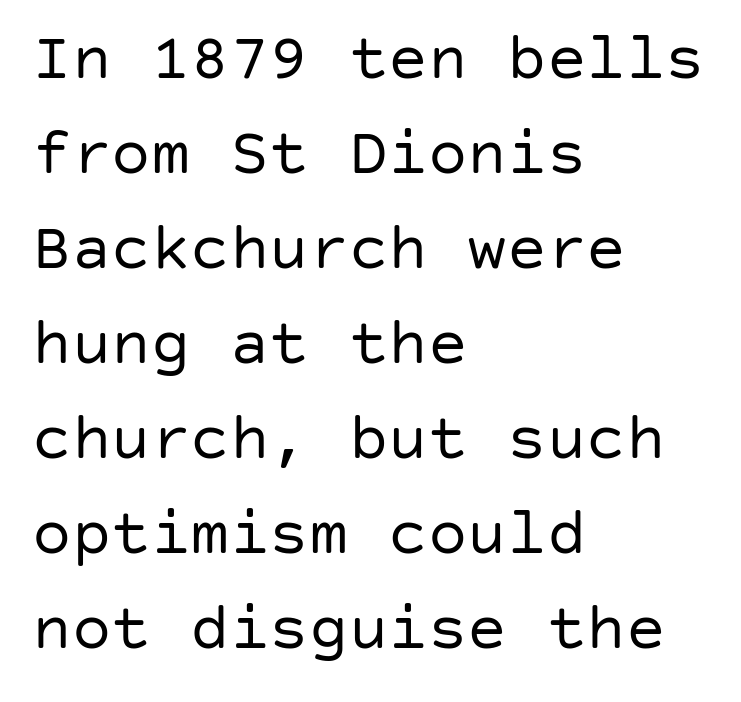
{"serif": "no", "italic": "no", "bold": "no", "weight": "regular", "width": "normal", "stroke_contrast": "low", "x_height": "large", "underline": "no", "align": "left", "line_spacing": "normal", "line_spacing_ratio": 1.44, "letter_spacing": "normal", "letter_spacing_em": 0.0, "glyph_px": 66}
